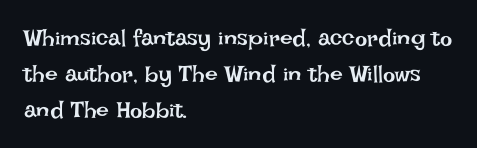
The image shows 23 px text type, upright; set left-aligned, normal line spacing (1.56x), normal letter spacing, not underlined.
